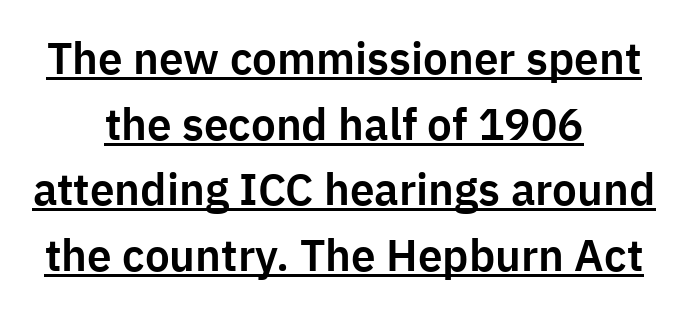
Nothing unusual about the tracking: characters are spaced as the font intends. The glyphs are accompanied by a horizontal stroke just below them. A typesetter would call this leading conventional body-copy spacing. Vertical strokes here are truly vertical. Serif or sans? Sans — the stroke terminals are bare.
